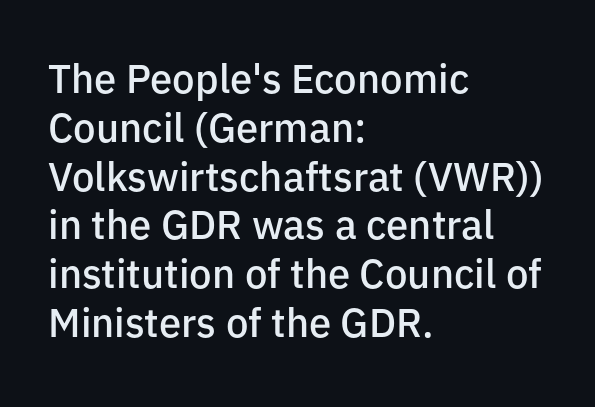
Underlining? Definitely not there. Summary of weight: moderately heavy, a semibold. Between one letter and the next there's only the usual sliver of space. Examine the stroke ends and you'll find no serifs. Do the letters lean? They stand straight.
